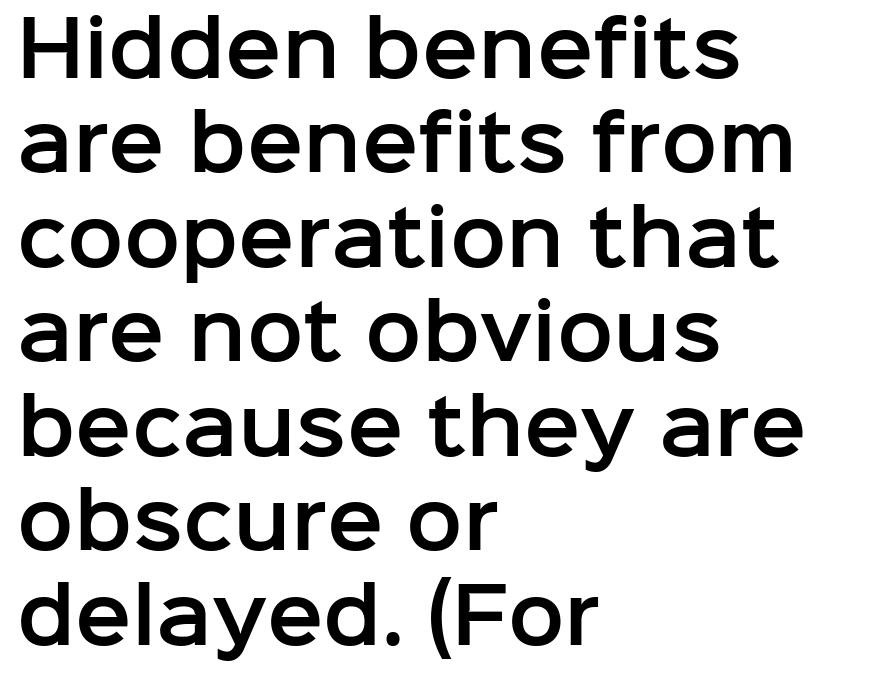
Q: Is the text italic (slanted)? A: No, it is upright.
Q: Is the typeface a serif or a sans-serif typeface? A: Sans-serif.
Q: Is the text underlined? A: No.
Q: How is the paragraph aligned? A: Left-aligned.
Q: Is the spacing between letters normal or unusually wide? A: Normal.
Q: Is the spacing between lines tight, normal or loose? A: Normal.
Q: Width (condensed, normal, or wide)? A: Normal.
Q: Stroke contrast? A: Low.
Q: x-height? A: Medium.
Q: Monospaced? A: No.
